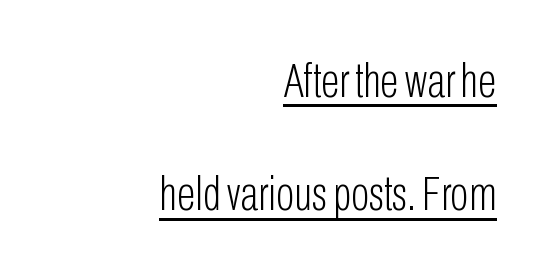
The image shows 49 px light, condensed sans-serif type, upright; set right-aligned, loose line spacing (2.31x), normal letter spacing, underlined; low stroke contrast and a medium x-height.
